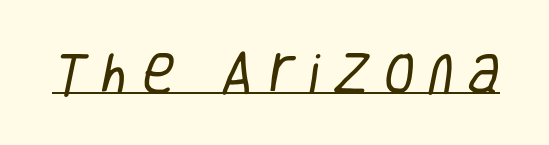
{"serif": "no", "bold": "no", "weight": "regular", "width": "condensed", "stroke_contrast": "low", "x_height": "large", "monospaced": "no", "underline": "yes", "letter_spacing": "wide", "letter_spacing_em": 0.31, "glyph_px": 45}
